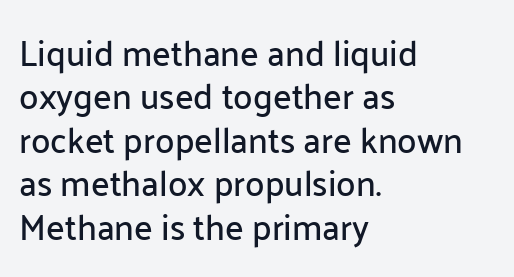
The paragraph shown leans on its left margin. The letters sit at their default tracking, neither squeezed nor spread. This is roman type, the default non-slanted kind. The letters advance in unequal steps, a hallmark of proportional type. Bare-footed words on every line. The type family on display is of the sans-serif kind.
